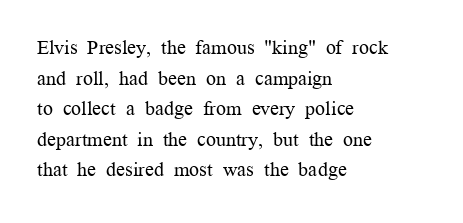
{"italic": "no", "bold": "no", "underline": "no", "align": "left", "line_spacing": "normal", "line_spacing_ratio": 1.53, "letter_spacing": "normal", "letter_spacing_em": 0.0, "glyph_px": 20}
